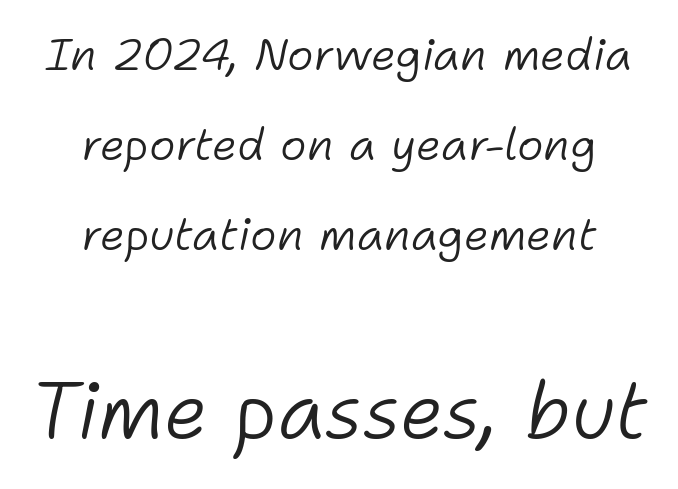
No extra ink here — the face is not bold. Emphasis-style slanted type is in use. Does the leading feel generous? Absolutely, it's lavish. The passage is arranged like a title page — every line centered. The words here are not underlined.
